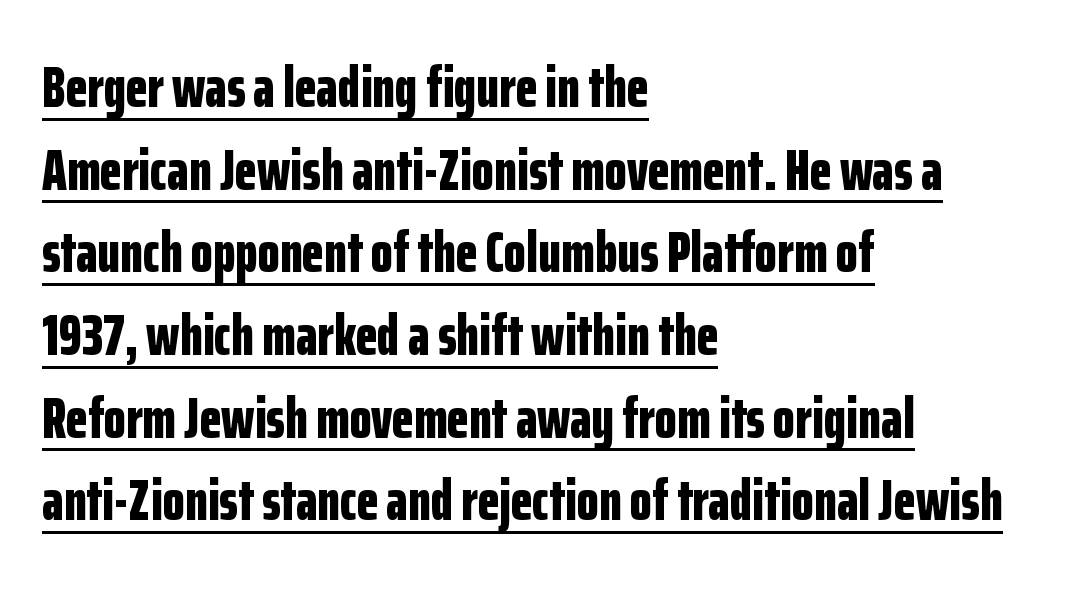
The image shows 57 px bold, condensed sans-serif type, upright; set left-aligned, normal line spacing (1.45x), normal letter spacing, underlined; low stroke contrast and a medium x-height.
